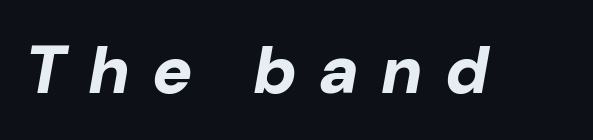
Q: Is the text bold? A: Yes.
Q: Is the text italic (slanted)? A: Yes, it leans right by about 10 degrees.
Q: Is the text underlined? A: No.
Q: Is the spacing between letters normal or unusually wide? A: Unusually wide.
Q: Width (condensed, normal, or wide)? A: Normal.
Q: Stroke contrast? A: Low.
Q: x-height? A: Medium.
Q: Monospaced? A: No.
